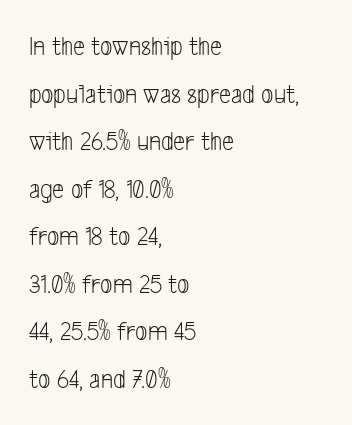
Where is the straight margin? On the left. Anything drawn beneath the words? Only blank space. Nobody touched the tracking dial on this one. On a weight scale, this lands at 450 or below.
